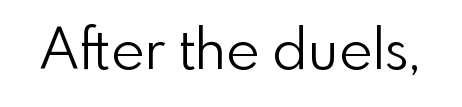
{"serif": "no", "italic": "no", "bold": "no", "weight": "light", "width": "normal", "x_height": "small", "monospaced": "no", "underline": "no", "letter_spacing": "normal", "letter_spacing_em": 0.0, "glyph_px": 57}
